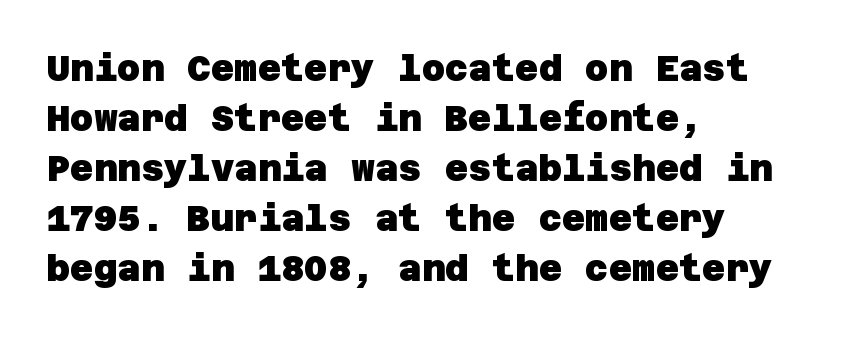
The image shows 36 px heavy sans-serif type; set left-aligned, normal line spacing (1.39x), normal letter spacing, not underlined; low stroke contrast and a large x-height.
